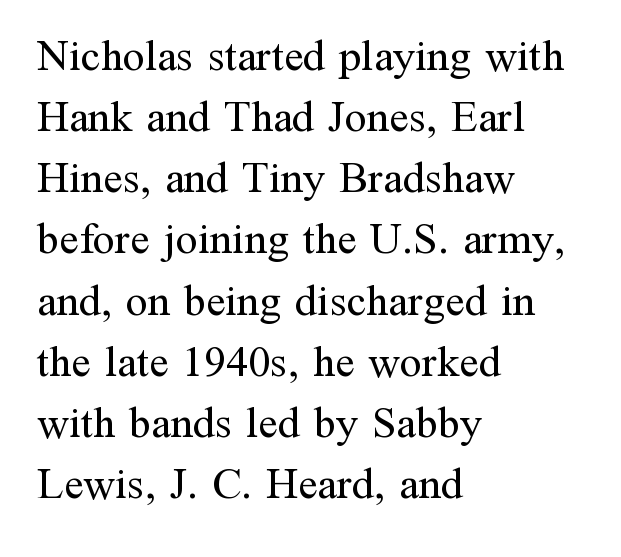
Every row of glyphs begins at an identical x-position on the left. A typesetter would call this proportional, since set widths differ per character. The typeface chosen for these lines features serifs. This reads as an unemphasized weight, regular at the heaviest. What's the leading like? Ordinary, nothing unusual. Lines of text with bare space underneath.
